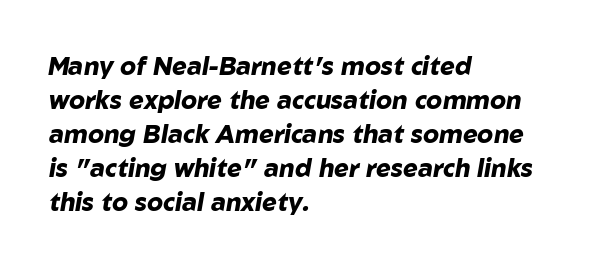
Glyph-to-glyph distance matches everyday printed text. A clean baseline with only descenders dipping below it. This sample keeps an unexceptional amount of space between lines. If you drew a line through each stem, it would be angled. The passage shown is emphatically bold.
